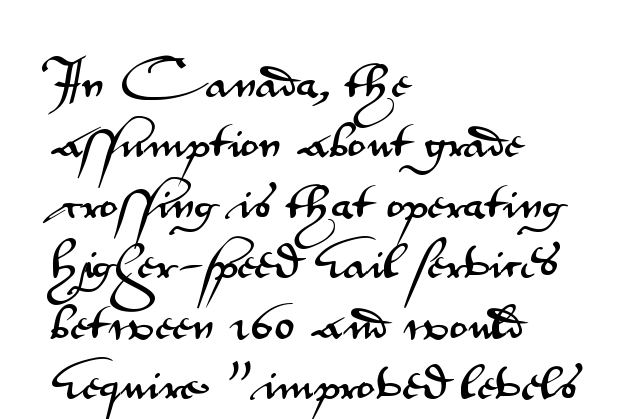
{"serif": "no", "width": "wide", "stroke_contrast": "medium", "x_height": "small", "monospaced": "no", "underline": "no", "align": "left", "line_spacing": "normal", "line_spacing_ratio": 1.59, "letter_spacing": "normal", "letter_spacing_em": 0.0, "glyph_px": 38}
